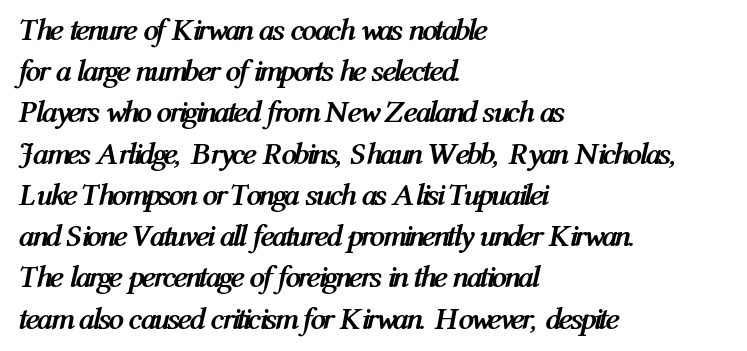
Q: Is the text bold? A: Yes.
Q: Is the text italic (slanted)? A: Yes, it leans right by about 12 degrees.
Q: Is the text underlined? A: No.
Q: How is the paragraph aligned? A: Left-aligned.
Q: Is the spacing between letters normal or unusually wide? A: Normal.
Q: Is the spacing between lines tight, normal or loose? A: Normal.
Q: Width (condensed, normal, or wide)? A: Condensed.
Q: Stroke contrast? A: Medium.
Q: x-height? A: Medium.
Q: Monospaced? A: No.
